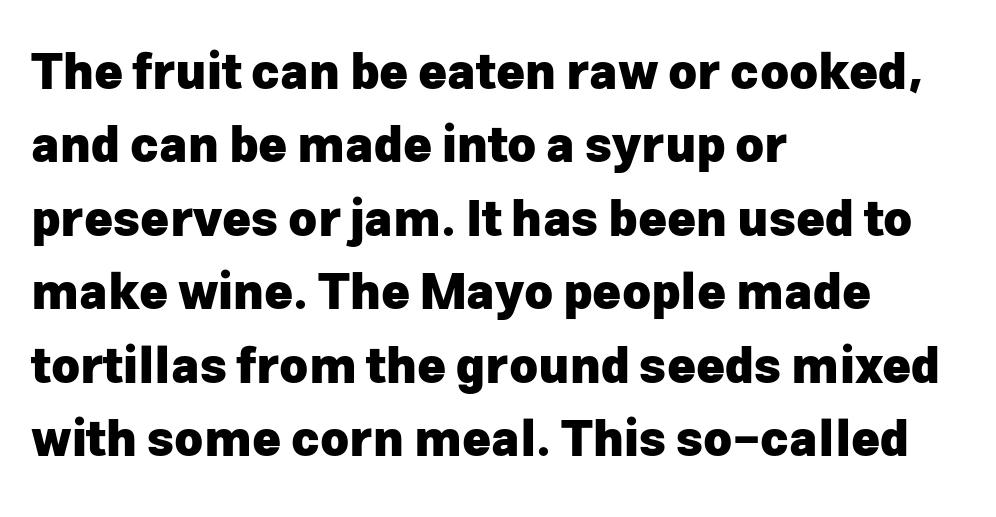
The image shows 49 px heavy sans-serif type, upright; set left-aligned, normal line spacing (1.5x), normal letter spacing, not underlined; low stroke contrast and a medium x-height.
